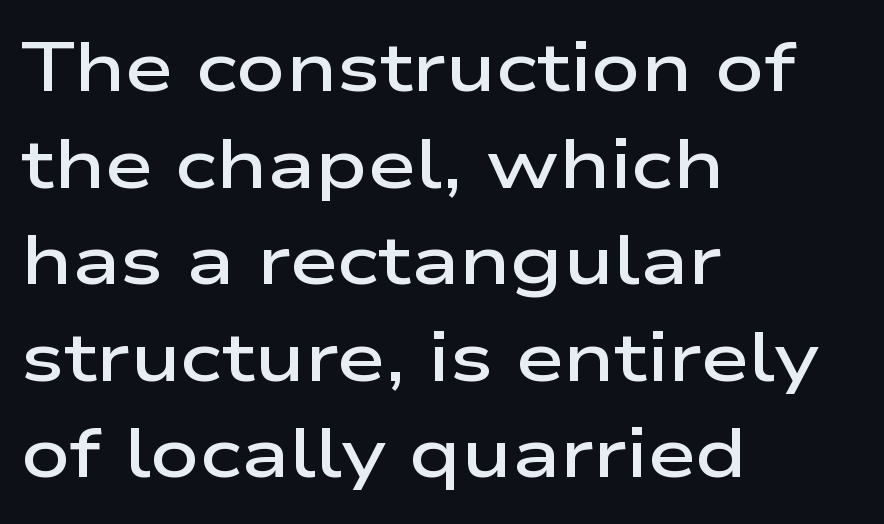
{"serif": "no", "italic": "no", "bold": "semi", "weight": "semibold", "width": "wide", "stroke_contrast": "low", "x_height": "medium", "monospaced": "no", "underline": "no", "align": "left", "line_spacing": "normal", "line_spacing_ratio": 1.4, "letter_spacing": "normal", "letter_spacing_em": 0.0, "glyph_px": 69}
